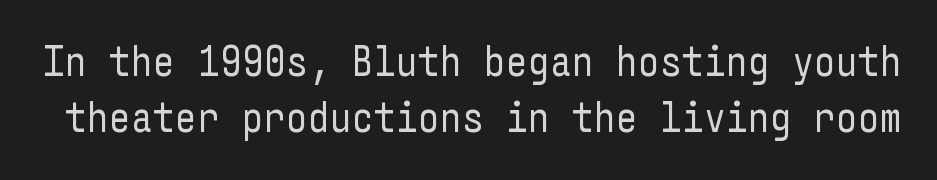
Unlike italic type, these characters show no tilt at all. Between one letter and the next there's only the usual sliver of space. Line spacing here is normal. Classification — sans serif. Weight class: somewhere from thin through regular.
